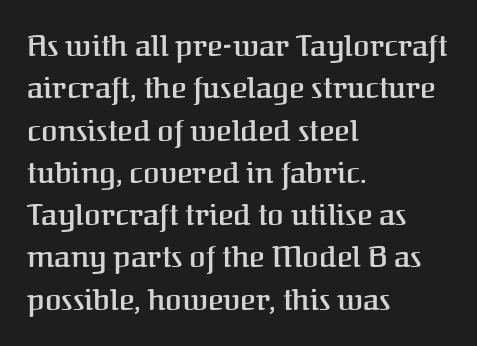
The image shows 30 px semibold serif type, upright; set left-aligned, normal line spacing (1.41x), normal letter spacing, not underlined; medium stroke contrast and a medium x-height.
